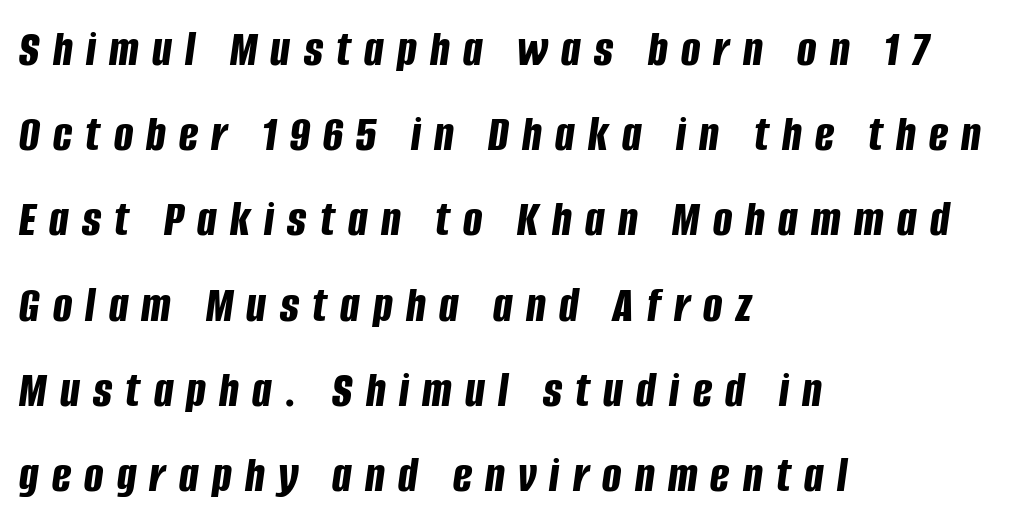
Q: Is the text bold? A: Yes.
Q: Is the text italic (slanted)? A: Yes, it leans right by about 8 degrees.
Q: Is the text underlined? A: No.
Q: How is the paragraph aligned? A: Left-aligned.
Q: Is the spacing between letters normal or unusually wide? A: Unusually wide.
Q: Is the spacing between lines tight, normal or loose? A: Normal.
Q: Width (condensed, normal, or wide)? A: Condensed.
Q: Stroke contrast? A: Low.
Q: x-height? A: Large.
Q: Monospaced? A: No.
